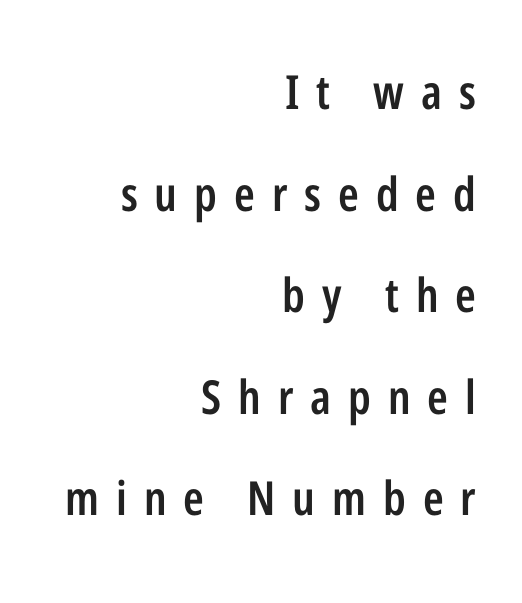
Letter spacing: wide. The text was rendered using a sans face with plain stroke endings. The letters advance in unequal steps, a hallmark of proportional type. Does the weight exceed regular? Yes, but only to semibold.
